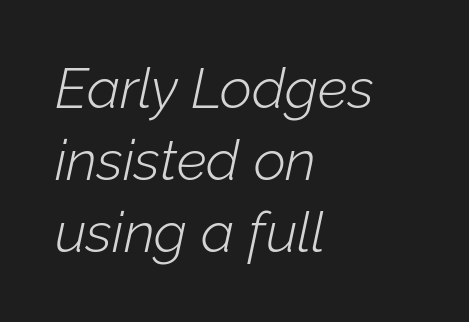
A typesetter would mark this as italic. Each line starts at the same left margin while the right side varies. The passage shown is not underscored anywhere. Spacing verdict: proportional, widths tailored to each character. Caption: face not bold, strokes unweighted.
